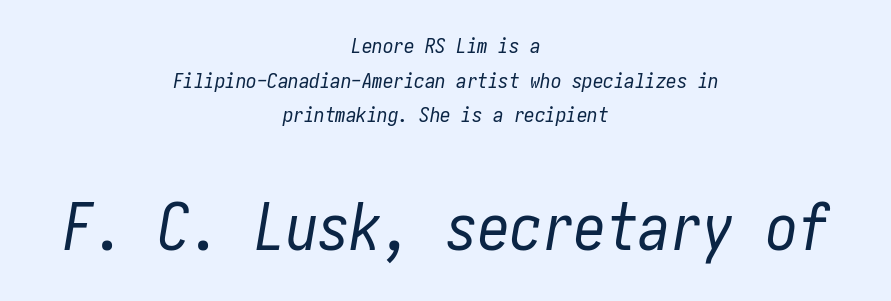
The strokes are not fattened; the text isn't bold. Which chunk is bigger? The second one — the bottom block dwarfs the top. Reading down the block, each line starts at a different indent, mirrored at its end. The font's italic variant was chosen for this text.
